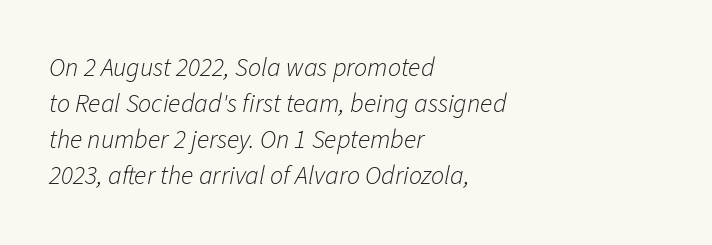
{"italic": "yes", "lean": "right", "slant_degrees": 11, "bold": "no", "underline": "no", "align": "left", "line_spacing": "normal", "line_spacing_ratio": 1.39, "letter_spacing": "normal", "letter_spacing_em": 0.0, "glyph_px": 26}
